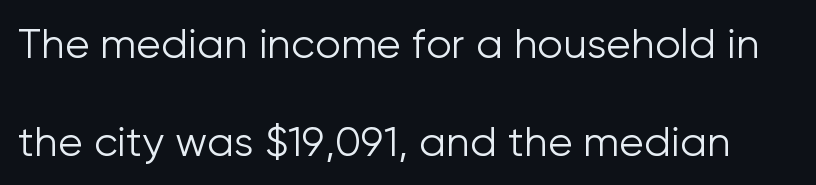
The image shows 41 px light sans-serif type, upright; set loose line spacing (2.38x), normal letter spacing, not underlined; low stroke contrast and a medium x-height.
